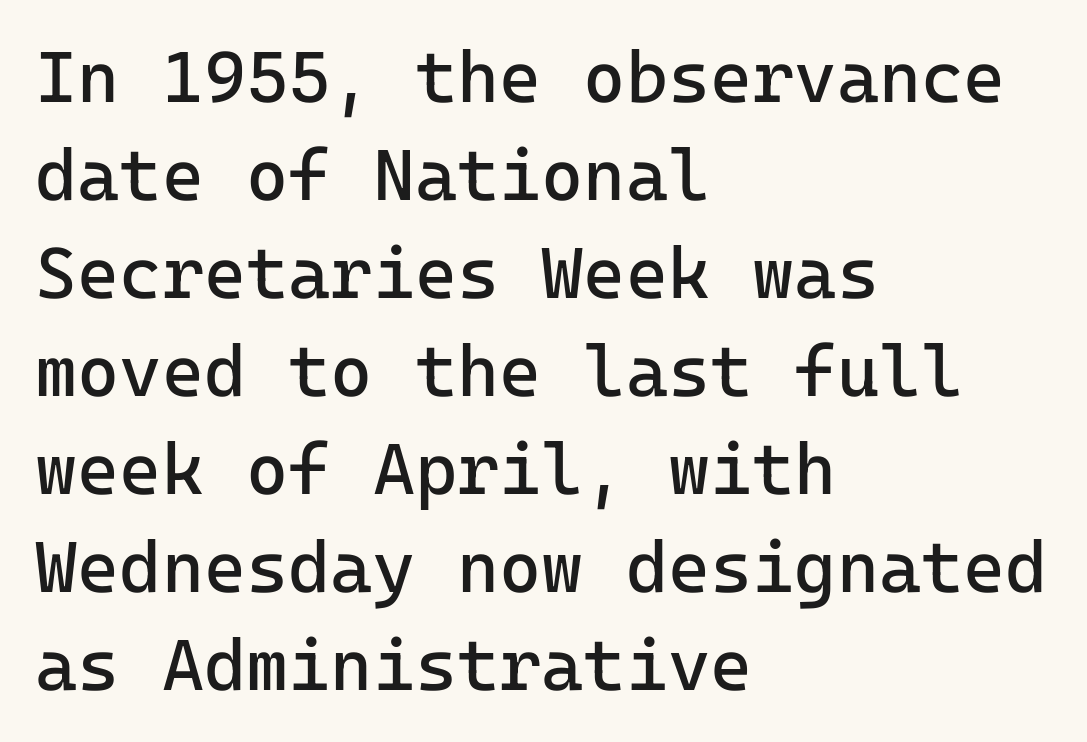
The image shows 72 px regular-weight sans-serif type, upright; set left-aligned, normal line spacing (1.36x), normal letter spacing, not underlined; low stroke contrast and a medium x-height.
